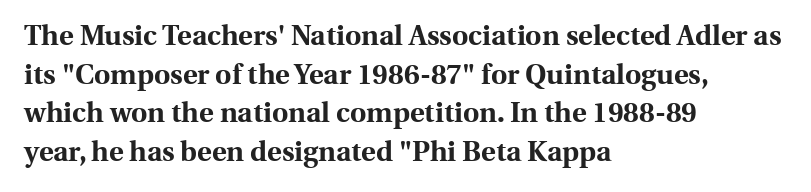
The image shows 28 px bold serif type, upright; set left-aligned, normal line spacing (1.38x), normal letter spacing, not underlined; a medium x-height.
